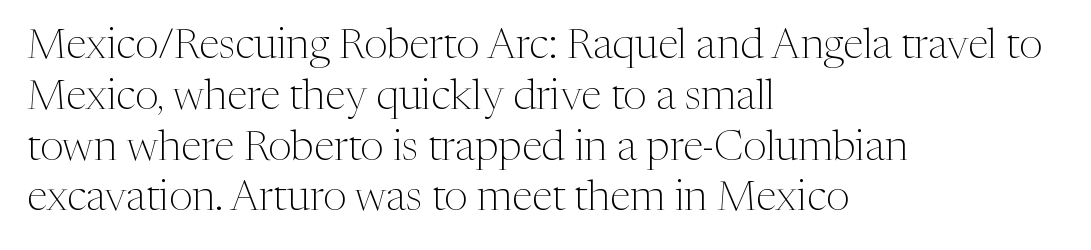
{"serif": "yes", "italic": "no", "bold": "no", "weight": "light", "width": "normal", "stroke_contrast": "medium", "x_height": "medium", "monospaced": "no", "underline": "no", "align": "left", "line_spacing_ratio": 1.21, "letter_spacing": "normal", "letter_spacing_em": 0.0, "glyph_px": 42}
